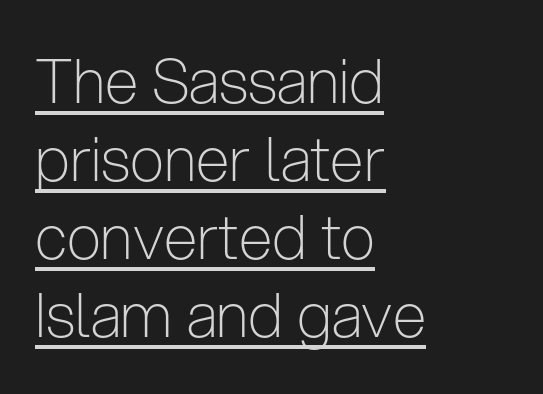
{"serif": "no", "italic": "no", "bold": "no", "weight": "light", "width": "condensed", "stroke_contrast": "low", "x_height": "medium", "monospaced": "no", "underline": "yes", "align": "left", "line_spacing": "normal", "line_spacing_ratio": 1.28, "letter_spacing": "normal", "letter_spacing_em": 0.0, "glyph_px": 61}
